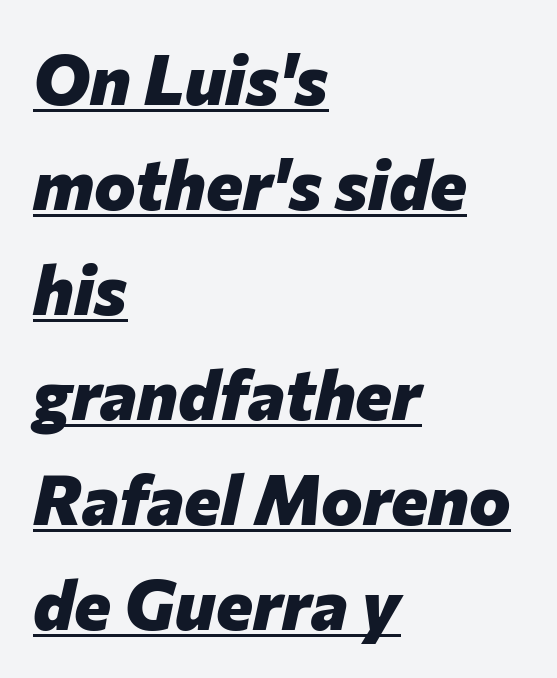
Every letter is thick-stroked: bold, no question. This rendering uses left alignment, leaving the right contour irregular. These lines sit exactly where default settings would place them. There's an unmistakable incline to the writing here. The gaps between neighbouring characters are ordinary and unremarkable.
